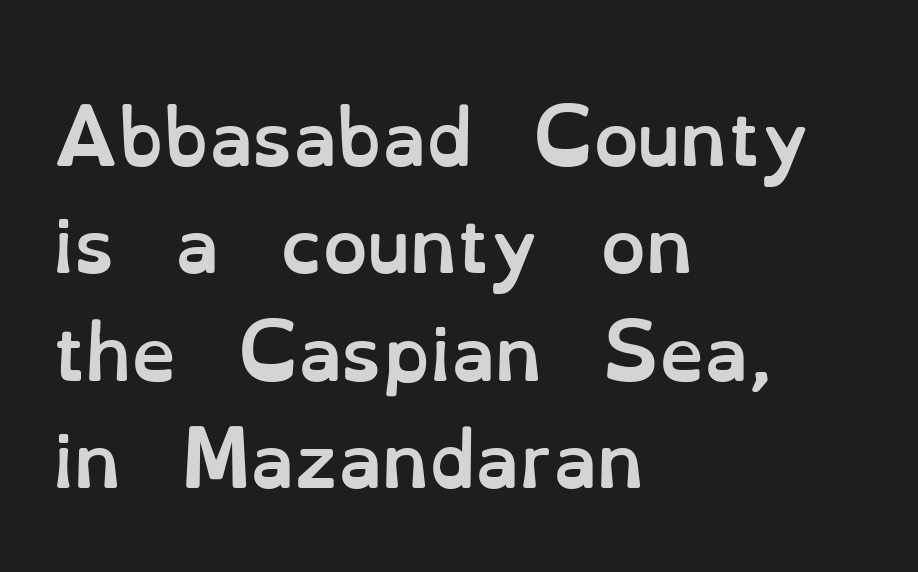
{"italic": "no", "bold": "yes", "weight": "semibold", "width": "normal", "stroke_contrast": "low", "x_height": "small", "monospaced": "no", "underline": "no", "align": "left", "line_spacing": "normal", "line_spacing_ratio": 1.49, "letter_spacing": "normal", "letter_spacing_em": 0.0, "glyph_px": 72}
